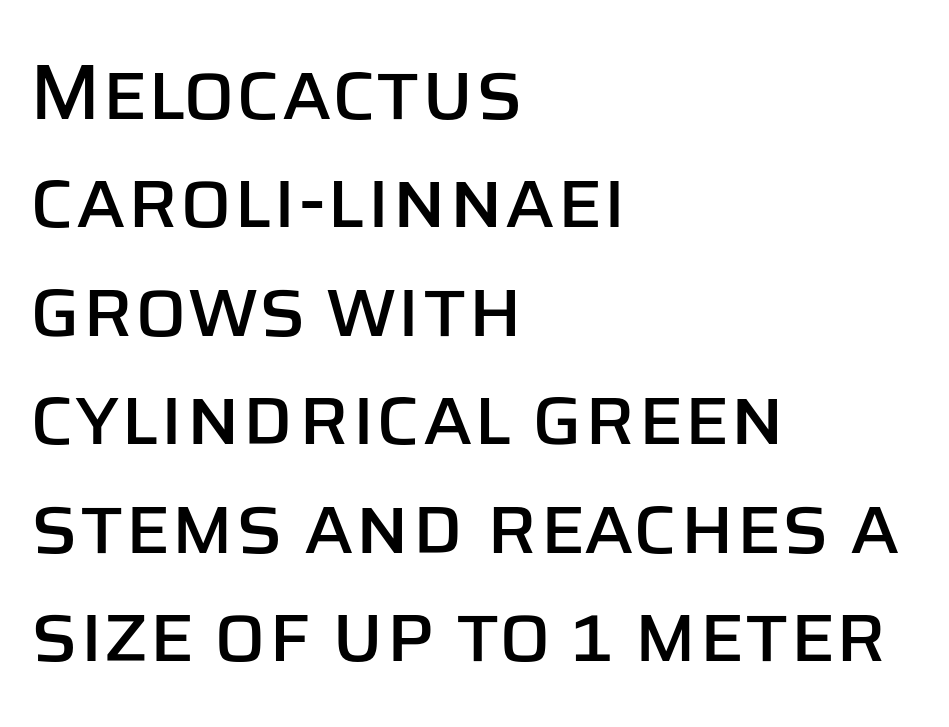
Q: Is the text italic (slanted)? A: No, it is upright.
Q: Is the typeface a serif or a sans-serif typeface? A: Sans-serif.
Q: Is the text underlined? A: No.
Q: How is the paragraph aligned? A: Left-aligned.
Q: Is the spacing between letters normal or unusually wide? A: Normal.
Q: Is the spacing between lines tight, normal or loose? A: Normal.
Q: Width (condensed, normal, or wide)? A: Normal.
Q: Stroke contrast? A: Low.
Q: x-height? A: Large.
Q: Monospaced? A: No.
